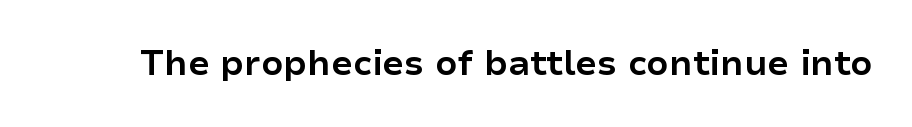
{"serif": "no", "italic": "no", "bold": "yes", "weight": "bold", "width": "normal", "stroke_contrast": "low", "x_height": "medium", "monospaced": "no", "underline": "no", "letter_spacing": "normal", "letter_spacing_em": 0.0, "glyph_px": 35}
